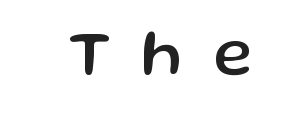
The image shows 66 px sans-serif type, upright; set unusually wide letter spacing (+0.48 em), not underlined; low stroke contrast and a medium x-height.
